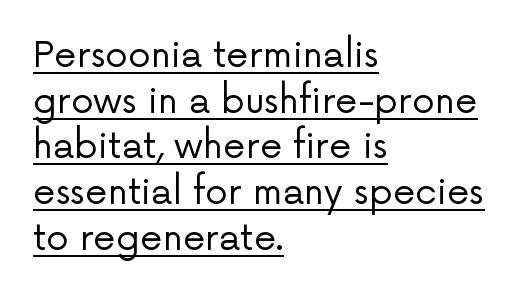
Q: Is the text bold? A: No.
Q: Is the text italic (slanted)? A: No, it is upright.
Q: Is the typeface a serif or a sans-serif typeface? A: Sans-serif.
Q: Is the text underlined? A: Yes.
Q: How is the paragraph aligned? A: Left-aligned.
Q: Is the spacing between letters normal or unusually wide? A: Normal.
Q: Is the spacing between lines tight, normal or loose? A: Normal.
Q: Width (condensed, normal, or wide)? A: Normal.
Q: Stroke contrast? A: Low.
Q: x-height? A: Medium.
Q: Monospaced? A: No.
